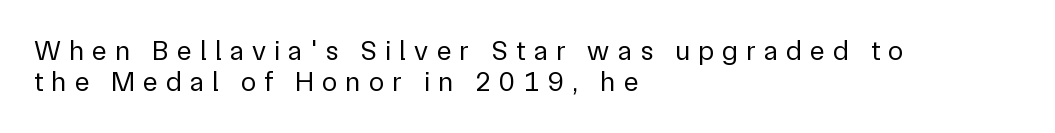
The image shows 28 px regular-weight sans-serif type, upright; set left-aligned, tight line spacing (1.11x), unusually wide letter spacing (+0.29 em), not underlined; low stroke contrast and a medium x-height.
